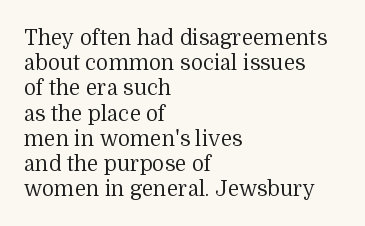
The image shows 21 px text type, upright; set left-aligned, line spacing 1.2x, normal letter spacing, not underlined.
